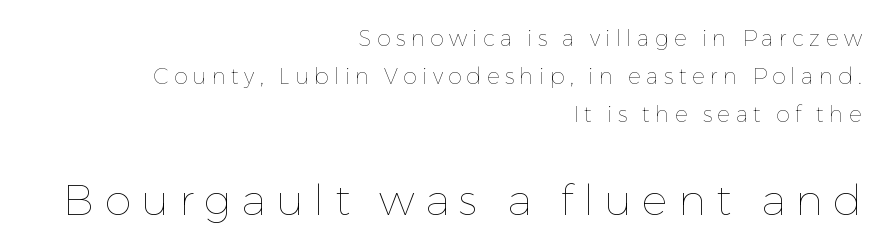
These glyphs show unthickened strokes, regular width or finer. Someone cranked the tracking dial way up on this one. Right-aligned paragraph, ragged on the left. In this sample the second text group is rendered at the bigger scale. Varying glyph widths throughout — classic text-font behaviour. Ordinary non-slanted type is in use.
